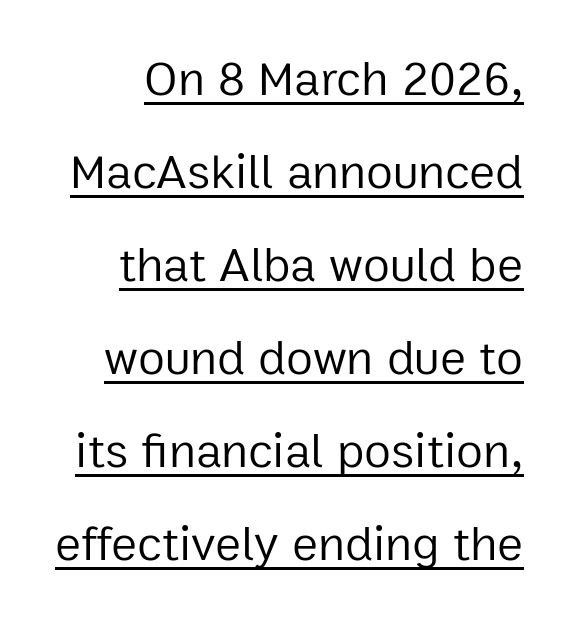
The image shows 49 px regular-weight sans-serif type, upright; set loose line spacing (1.9x), normal letter spacing, underlined; low stroke contrast and a medium x-height.
